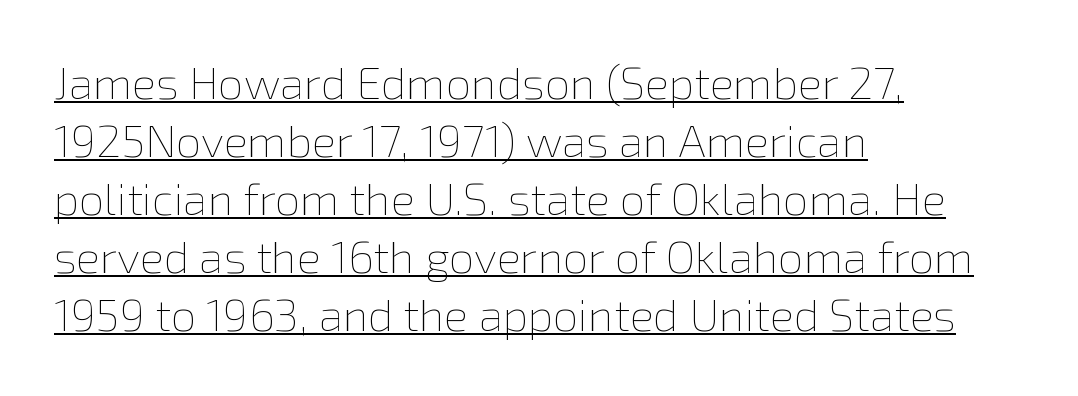
Here the designer chose a conventional face with non-uniform glyph widths. Casual observation: everything's shoved over to the left. These lines sit exactly where default settings would place them. The letters stand straight up with perfectly vertical stems. Students, note that the glyphs here touch the page at normal intervals. Emphasis is given by a line drawn under the lettering.
